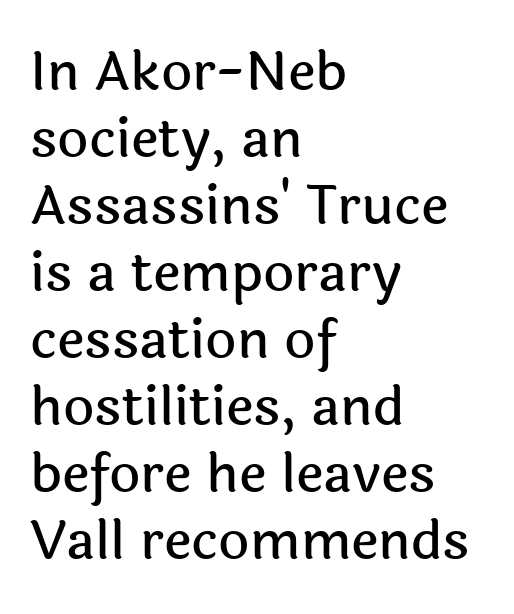
This rendering features lettering with no underline. Here the glyphs are tracked normally, forming tight word shapes. Caption: multi-line text, flush left, ragged right. These lines are composed in type without serifs. Notice how the stems are strictly vertical — no italics here. Varying glyph widths throughout — classic text-font behaviour.
